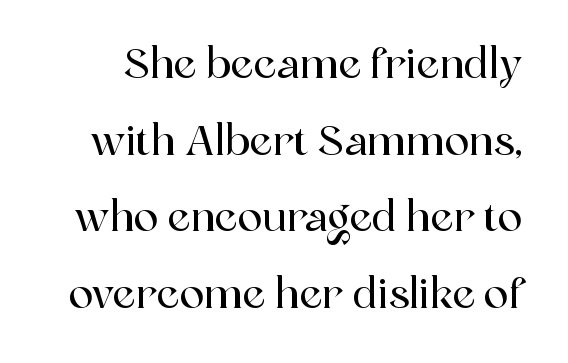
A typesetter would label this face a serif. Caption: standard tracking, unaltered. Beneath every word, the page is bare. Character widths vary here, with narrow letters taking less room than wide ones. It's the straight-up-and-down kind of type.
